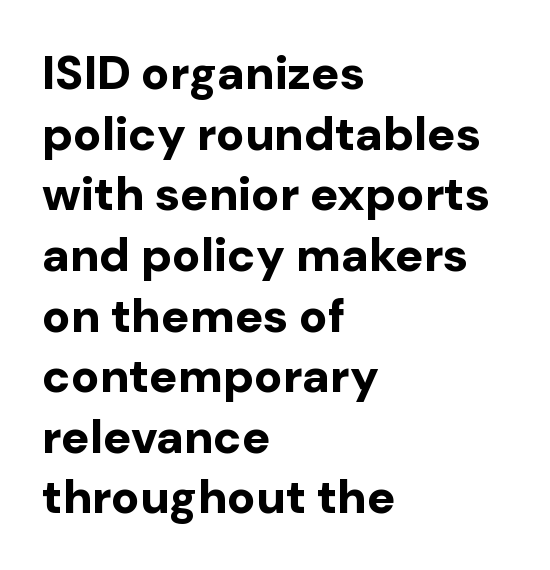
The image shows 47 px bold sans-serif type, upright; set left-aligned, normal line spacing (1.29x), normal letter spacing, not underlined; low stroke contrast and a medium x-height.
